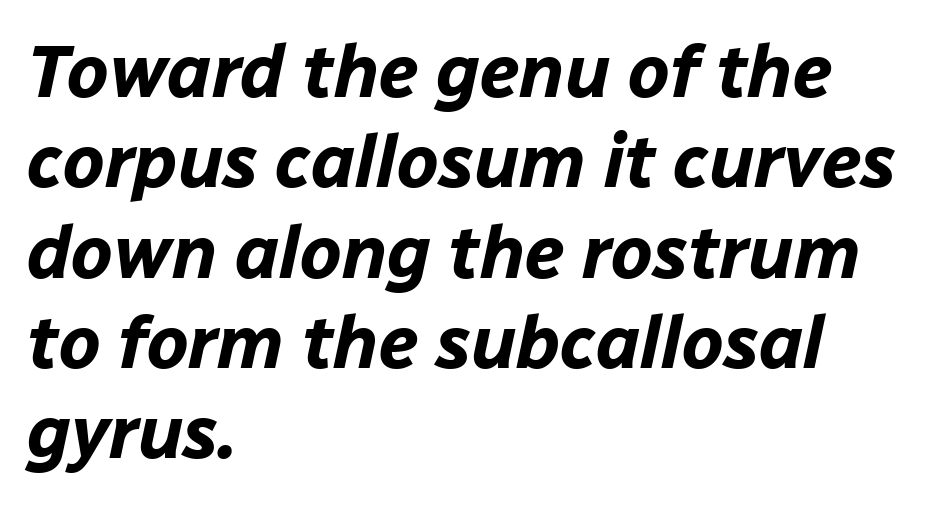
Quick note: underline off. Is this a fixed-width face? No — the glyphs have proportional, varying widths. There is no visible air inserted between adjacent glyphs. An italicized treatment has been applied to the whole sample. The rendering anchors every line to the left-hand side.
